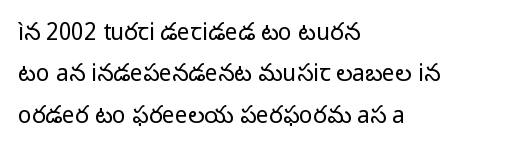
The image shows 23 px text type, upright; set left-aligned, line spacing 1.8x, normal letter spacing, not underlined.
